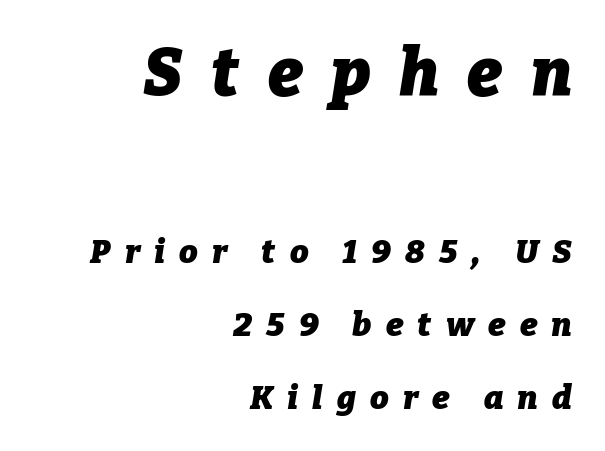
The image shows 66 px heavy type, italic (leaning right); set right-aligned, loose line spacing (2.21x), unusually wide letter spacing (+0.43 em), not underlined; the first (top) block is 2.0x larger; low stroke contrast and a medium x-height.
